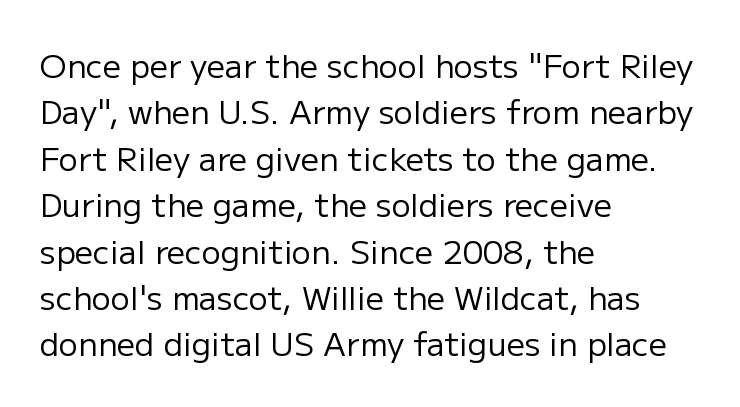
A student would call this left alignment; a typographer would say flush left, rag right. Lines of text with bare space underneath. The strokes are not fattened; the text isn't bold. Does extra space separate the letters? No, they use regular spacing. Does the lettering tilt? It doesn't — this is upright. The vertical gap from one line to the next is medium.
